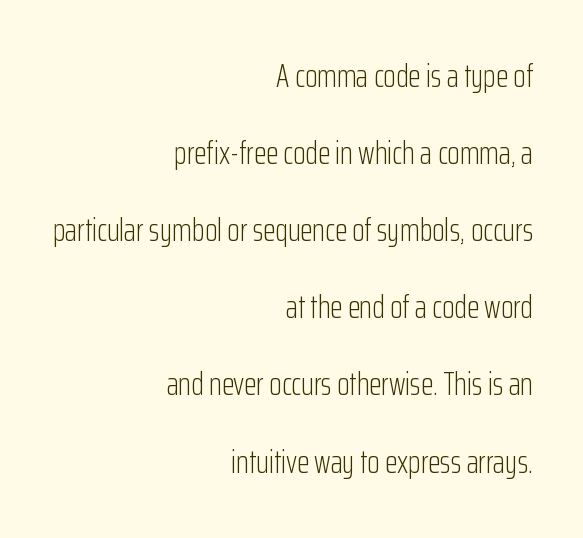
The image shows 32 px light, condensed sans-serif type, upright; set right-aligned, loose line spacing (2.41x), normal letter spacing, not underlined; low stroke contrast and a medium x-height.
